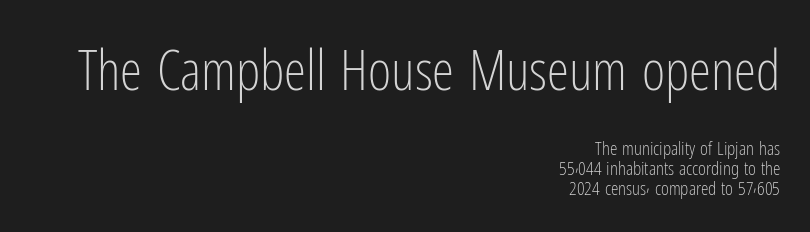
{"serif": "no", "italic": "no", "bold": "no", "weight": "light", "width": "condensed", "stroke_contrast": "low", "x_height": "medium", "monospaced": "no", "underline": "no", "align": "right", "line_spacing": "tight", "line_spacing_ratio": 1.06, "letter_spacing": "normal", "letter_spacing_em": 0.0, "larger_block": "first", "size_ratio": 2.95, "glyph_px": 56}
